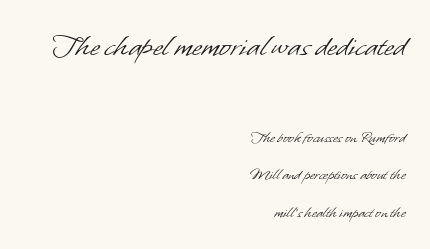
The passage shown has conventional tracking throughout. Unmarked baselines from the first word to the last. The letterforms sit at book weight or below. The more generous point size was reserved for the upper chunk. Each letter's strokes conclude bluntly, with no projecting serifs.
